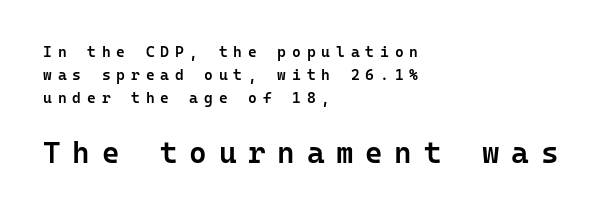
{"serif": "no", "italic": "no", "bold": "semi", "weight": "semibold", "width": "normal", "stroke_contrast": "low", "x_height": "medium", "monospaced": "yes", "underline": "no", "align": "left", "line_spacing": "normal", "line_spacing_ratio": 1.52, "letter_spacing": "wide", "letter_spacing_em": 0.39, "larger_block": "second", "size_ratio": 2.0, "glyph_px": 30}
